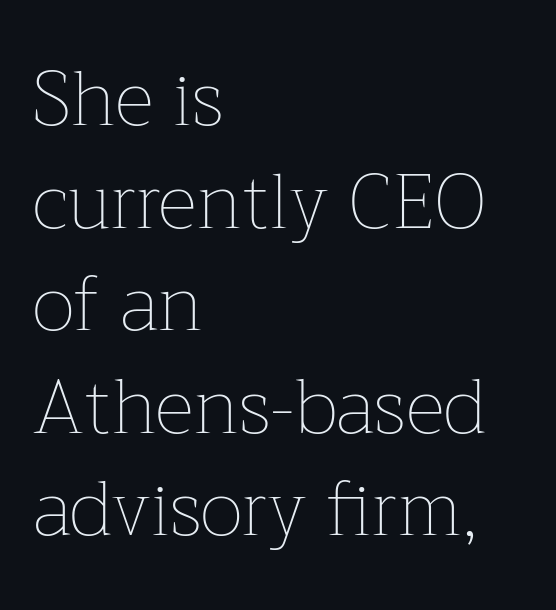
{"italic": "no", "bold": "no", "weight": "thin", "width": "normal", "stroke_contrast": "low", "x_height": "medium", "monospaced": "no", "underline": "no", "align": "left", "line_spacing": "normal", "line_spacing_ratio": 1.35, "letter_spacing": "normal", "letter_spacing_em": 0.0, "glyph_px": 76}
